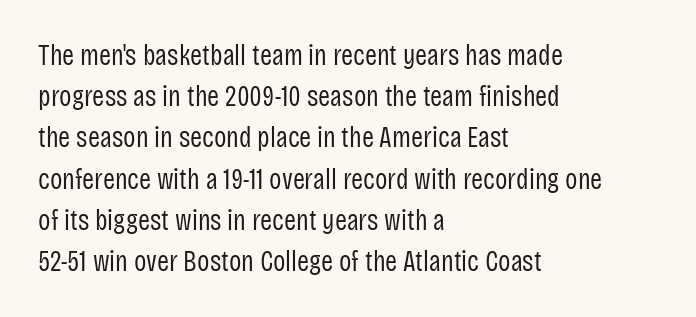
Q: Is the text bold? A: No.
Q: Is the text italic (slanted)? A: No, it is upright.
Q: Is the typeface a serif or a sans-serif typeface? A: Sans-serif.
Q: Is the text underlined? A: No.
Q: How is the paragraph aligned? A: Left-aligned.
Q: Is the spacing between letters normal or unusually wide? A: Normal.
Q: Is the spacing between lines tight, normal or loose? A: Normal.
Q: Width (condensed, normal, or wide)? A: Condensed.
Q: Stroke contrast? A: Low.
Q: x-height? A: Large.
Q: Monospaced? A: No.
